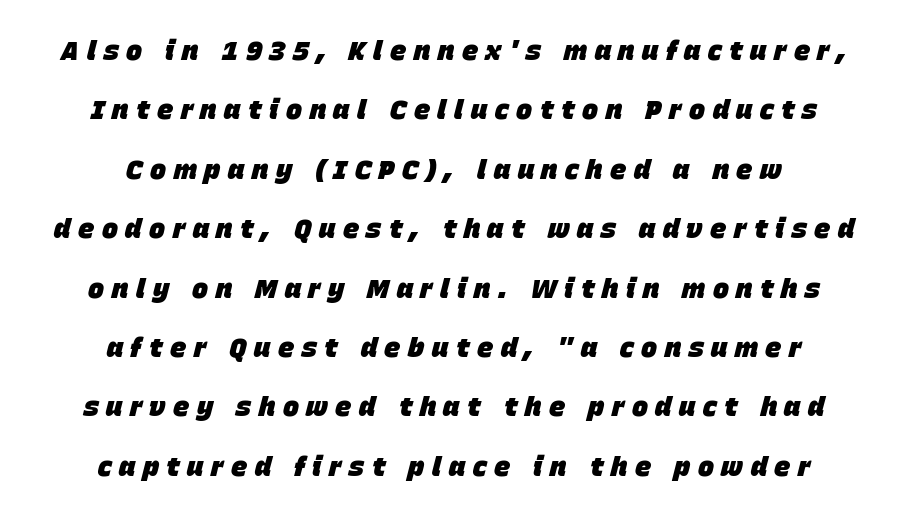
{"italic": "yes", "lean": "right", "slant_degrees": 15, "bold": "yes", "underline": "no", "align": "center", "line_spacing": "loose", "line_spacing_ratio": 2.2, "letter_spacing": "wide", "letter_spacing_em": 0.28, "glyph_px": 27}
